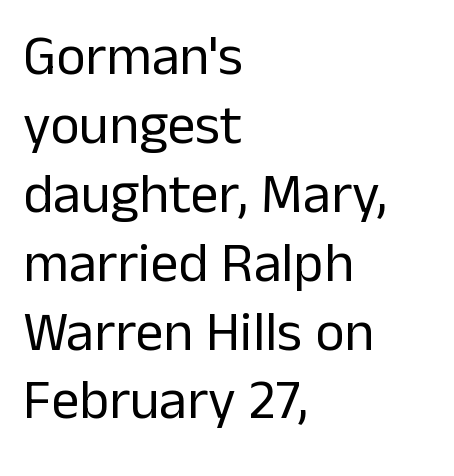
Do the letters lean? They stand straight. Compared with typical body copy, the letter spacing here is the same. Think of a printed novel: that variable character pitch is what you see here. The letterforms sit at book weight or below. If you drew a ruler down the left edge, every line would touch it. Letters rest on an invisible, unmarked baseline.
